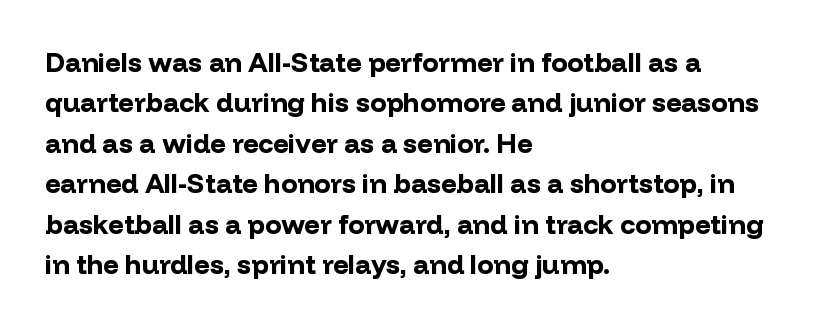
{"italic": "no", "bold": "yes", "underline": "no", "align": "left", "line_spacing": "normal", "line_spacing_ratio": 1.5, "letter_spacing": "normal", "letter_spacing_em": 0.0, "glyph_px": 27}
